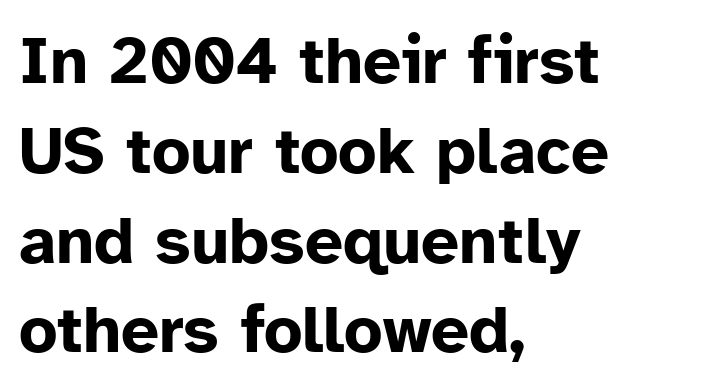
The image shows 67 px bold sans-serif type, upright; set left-aligned, normal line spacing (1.34x), normal letter spacing, not underlined; low stroke contrast and a medium x-height.
